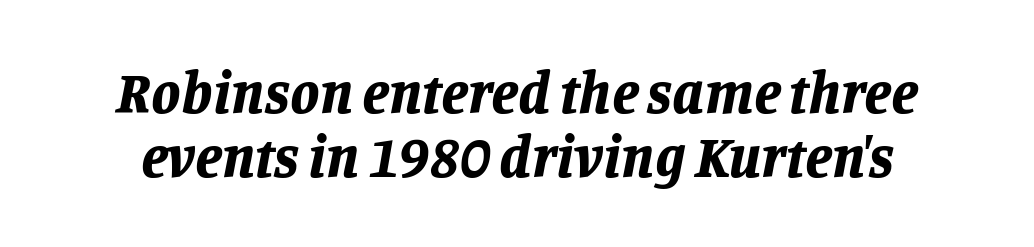
The image shows 59 px bold type, italic (leaning right); set tight line spacing (1.09x), normal letter spacing, not underlined; low stroke contrast and a large x-height.
